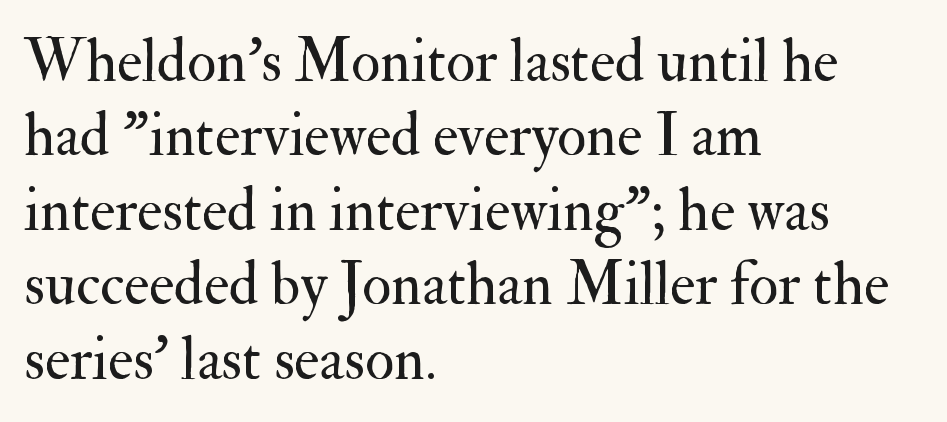
{"serif": "yes", "italic": "no", "bold": "no", "weight": "regular", "width": "normal", "stroke_contrast": "medium", "x_height": "small", "monospaced": "no", "underline": "no", "align": "left", "line_spacing_ratio": 1.24, "letter_spacing": "normal", "letter_spacing_em": 0.0, "glyph_px": 60}
